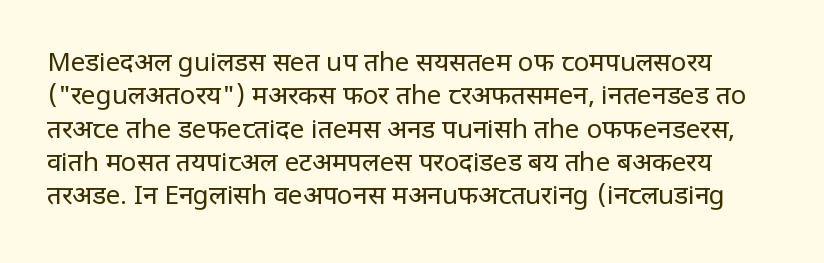
Quick note: interline space is typical. The strokes carry an ordinary text weight at most. Posture: upright roman. A typesetter would call this zero additional tracking. Bare-footed words on every line.
